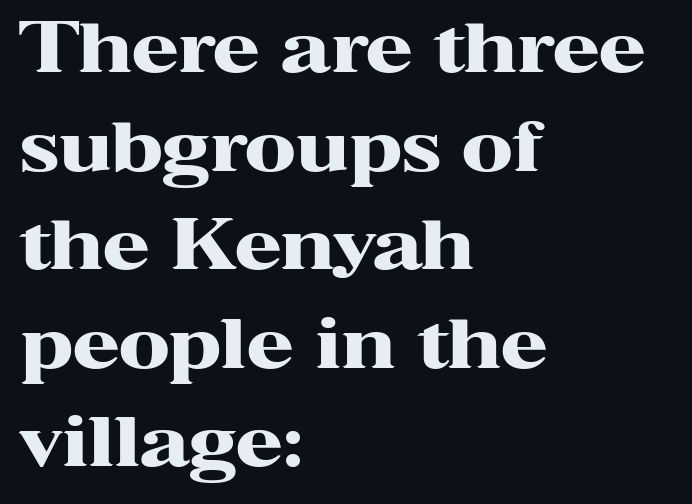
The image shows 68 px heavy, wide serif type, upright; set left-aligned, normal line spacing (1.45x), normal letter spacing, not underlined; high stroke contrast and a medium x-height.
